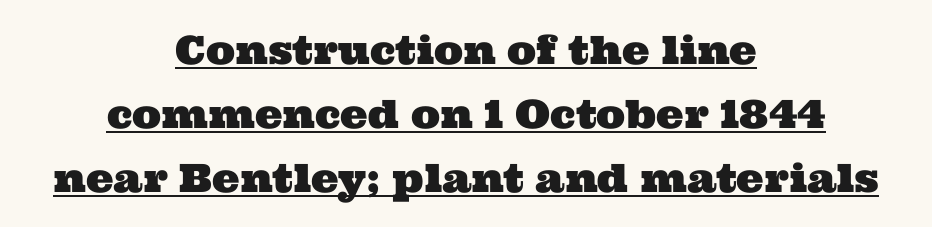
The image shows 39 px wide serif type; set centered, normal line spacing (1.64x), normal letter spacing, underlined; medium stroke contrast and a medium x-height.
